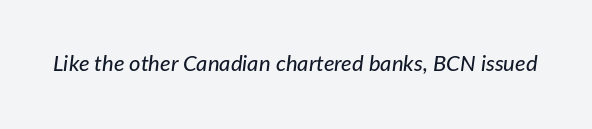
The image shows 22 px text type, italic (leaning right); set normal letter spacing, not underlined.
